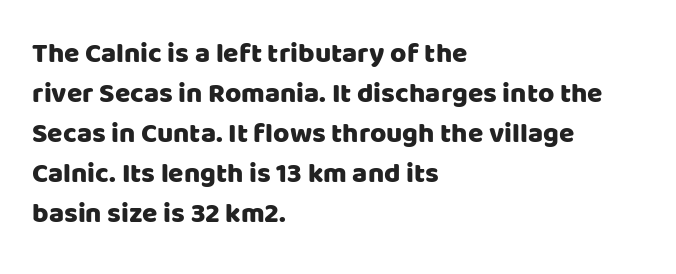
The image shows 28 px sans-serif type, upright; set left-aligned, normal line spacing (1.43x), normal letter spacing, not underlined; low stroke contrast and a large x-height.
